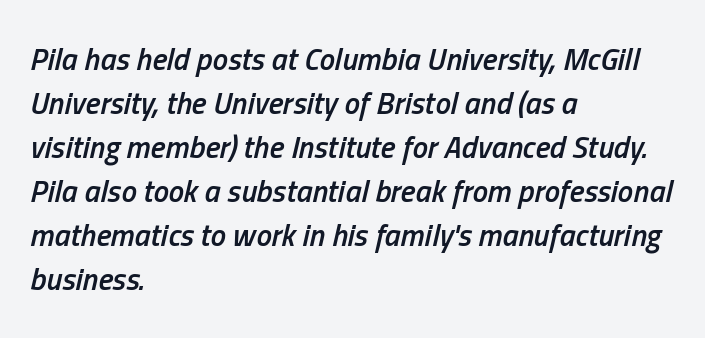
The image shows 31 px semibold, condensed type, italic (leaning right); set left-aligned, normal line spacing (1.42x), normal letter spacing, not underlined; low stroke contrast and a medium x-height.
